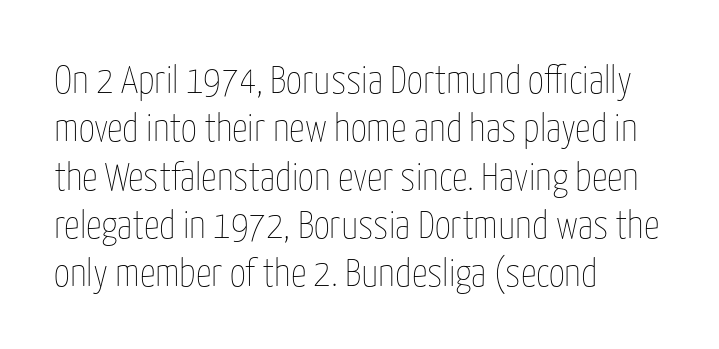
Q: Is the text bold? A: No.
Q: Is the text italic (slanted)? A: No, it is upright.
Q: Is the text underlined? A: No.
Q: How is the paragraph aligned? A: Left-aligned.
Q: Is the spacing between letters normal or unusually wide? A: Normal.
Q: Width (condensed, normal, or wide)? A: Condensed.
Q: Stroke contrast? A: Low.
Q: x-height? A: Medium.
Q: Monospaced? A: No.
